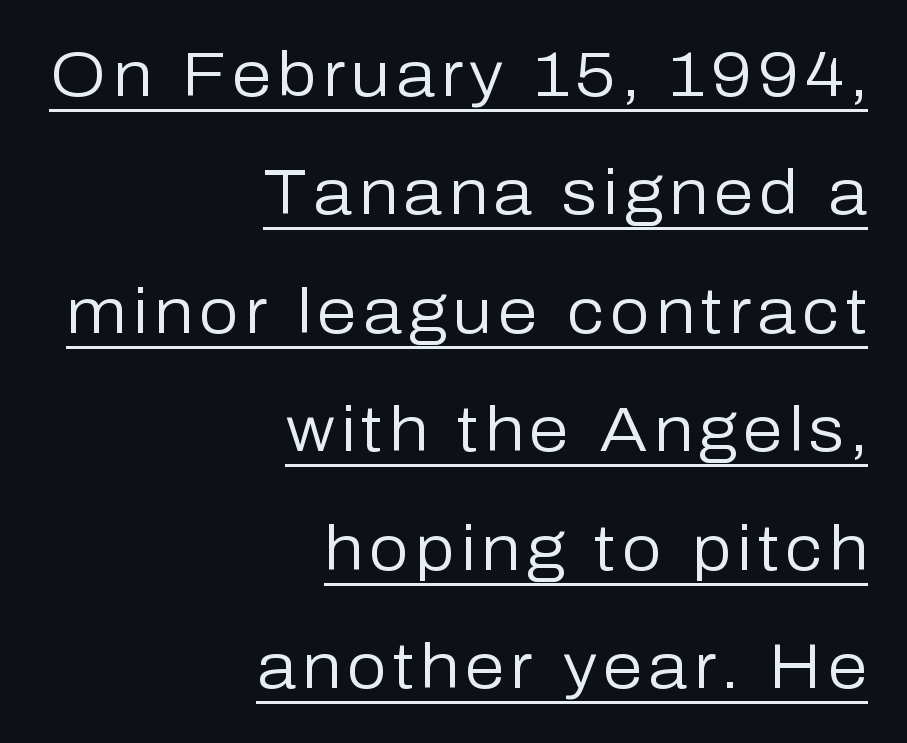
Q: Is the text bold? A: No.
Q: Is the text italic (slanted)? A: No, it is upright.
Q: Is the typeface a serif or a sans-serif typeface? A: Sans-serif.
Q: Is the text underlined? A: Yes.
Q: How is the paragraph aligned? A: Right-aligned.
Q: Width (condensed, normal, or wide)? A: Normal.
Q: Stroke contrast? A: Low.
Q: x-height? A: Medium.
Q: Monospaced? A: No.
